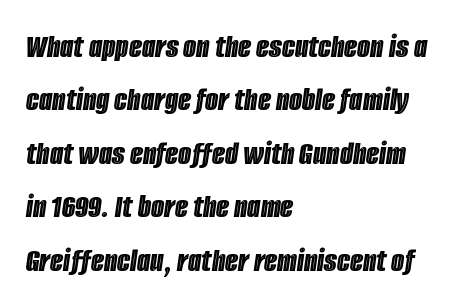
Q: Is the text italic (slanted)? A: Yes, it leans right by about 8 degrees.
Q: Is the text underlined? A: No.
Q: How is the paragraph aligned? A: Left-aligned.
Q: Is the spacing between letters normal or unusually wide? A: Normal.
Q: Is the spacing between lines tight, normal or loose? A: Normal.
Q: Width (condensed, normal, or wide)? A: Condensed.
Q: x-height? A: Large.
Q: Monospaced? A: No.
